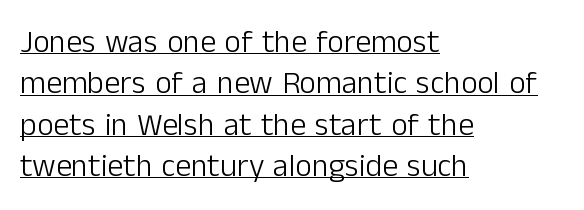
The image shows 32 px light sans-serif type, upright; set left-aligned, normal line spacing (1.29x), normal letter spacing, underlined; low stroke contrast and a medium x-height.
